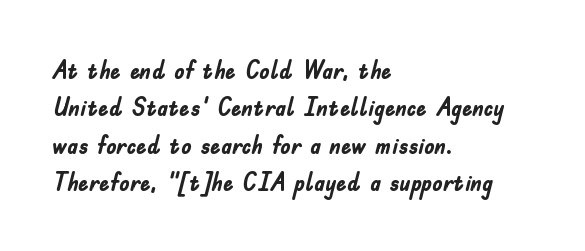
The image shows 26 px bold type; set left-aligned, normal line spacing (1.44x), normal letter spacing, not underlined.
